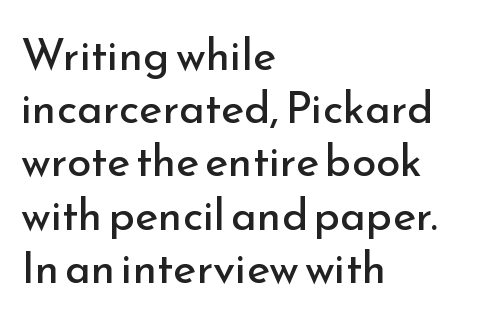
{"serif": "no", "italic": "no", "bold": "no", "weight": "regular", "width": "normal", "stroke_contrast": "low", "x_height": "small", "monospaced": "no", "underline": "no", "align": "left", "line_spacing_ratio": 1.21, "letter_spacing": "normal", "letter_spacing_em": 0.0, "glyph_px": 44}
